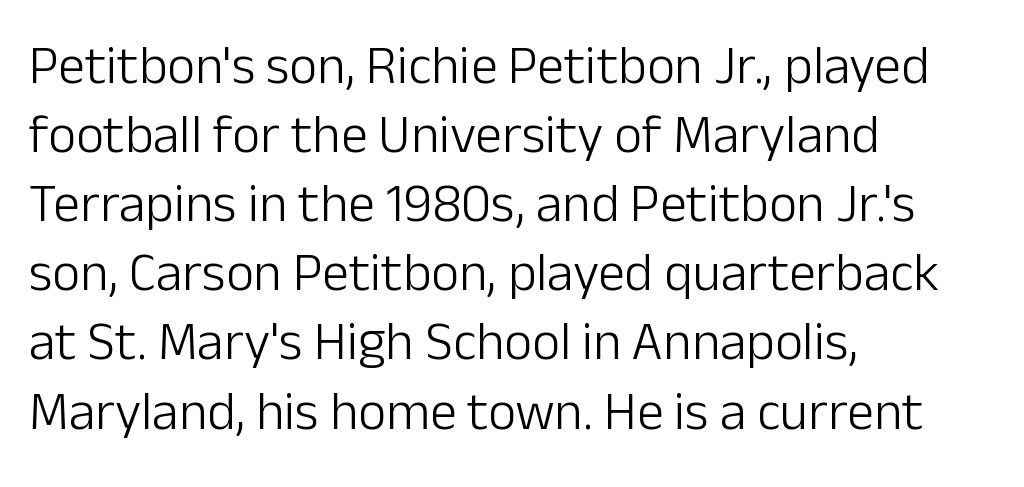
The image shows 54 px light sans-serif type, upright; set left-aligned, normal line spacing (1.28x), normal letter spacing, not underlined; low stroke contrast and a medium x-height.
